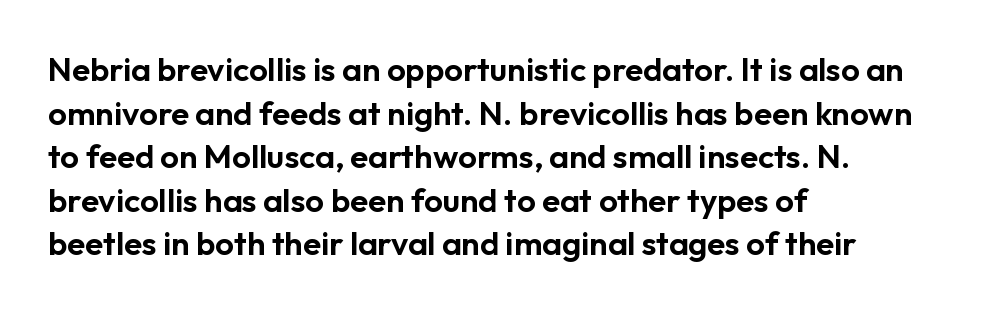
The passage shown is typed in a proportional face where columns would drift. Evenly set lines give the paragraph a standard silhouette. Where is the straight margin? On the left. This rendering features lettering with no underline. Posture: straight, roman, zero tilt.
